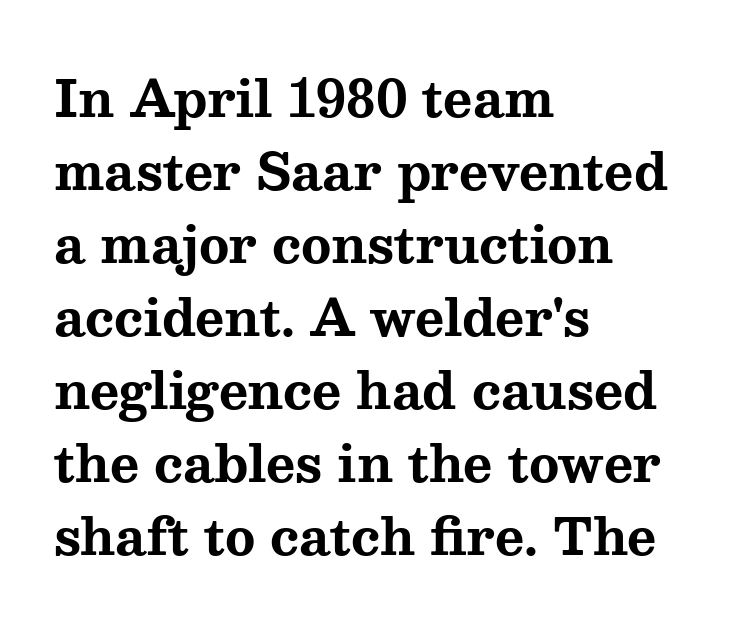
Q: Is the text bold? A: Yes.
Q: Is the text italic (slanted)? A: No, it is upright.
Q: Is the typeface a serif or a sans-serif typeface? A: Serif.
Q: Is the text underlined? A: No.
Q: How is the paragraph aligned? A: Left-aligned.
Q: Is the spacing between letters normal or unusually wide? A: Normal.
Q: Is the spacing between lines tight, normal or loose? A: Normal.
Q: Width (condensed, normal, or wide)? A: Wide.
Q: Stroke contrast? A: Medium.
Q: x-height? A: Medium.
Q: Monospaced? A: No.
